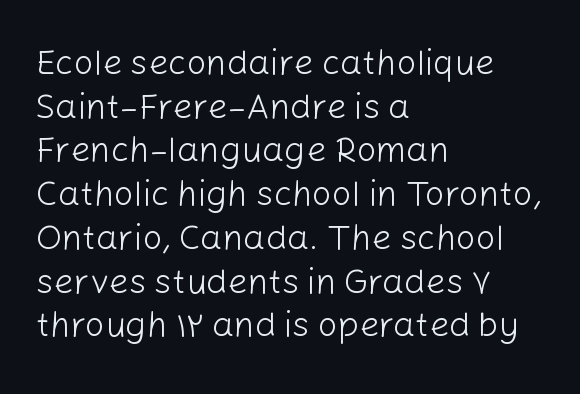
The typeface has the unassuming heft of standard copy or less. Caption: standard tracking, unaltered. A typesetter would label this face a sans. The letters stand upright; this is a roman face.
